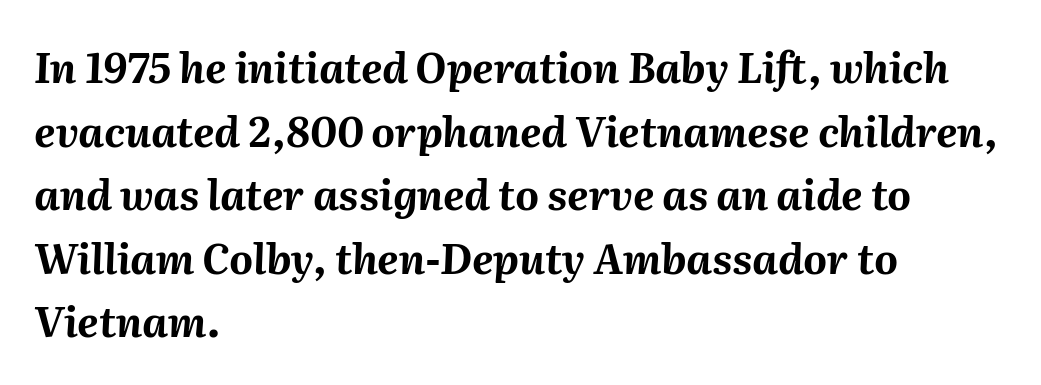
Looks like regular typesetting: each glyph gets only the width it needs. Descender tails drop into unmarked territory. The axis of the letterforms is tilted away from vertical. The vertical gap from one line to the next is medium. Compared with a centered layout, this one pins lines to the left instead.
